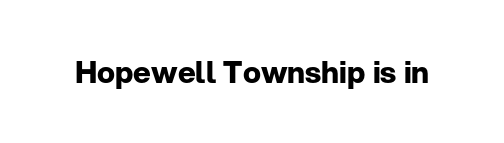
{"serif": "no", "italic": "no", "bold": "yes", "weight": "bold", "width": "normal", "stroke_contrast": "low", "x_height": "medium", "monospaced": "no", "underline": "no", "letter_spacing": "normal", "letter_spacing_em": 0.0, "glyph_px": 30}
